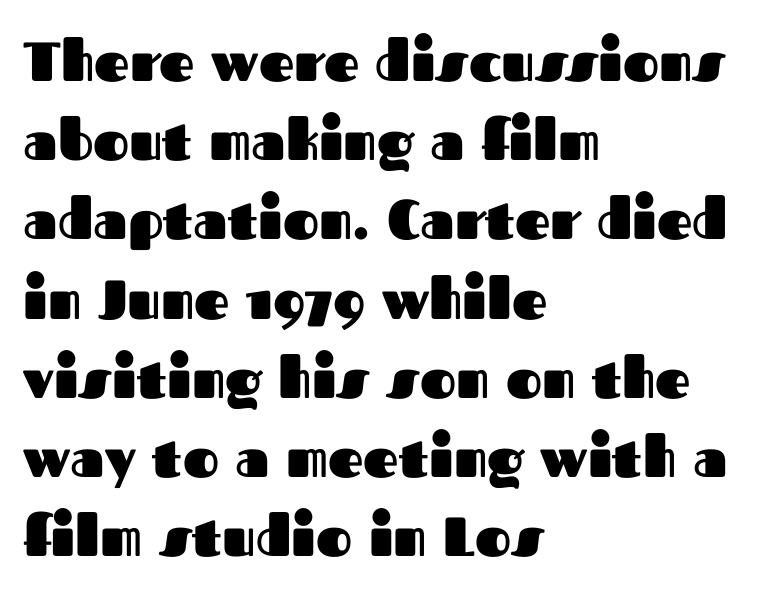
{"serif": "no", "italic": "no", "bold": "yes", "weight": "heavy", "width": "normal", "stroke_contrast": "medium", "x_height": "medium", "monospaced": "no", "underline": "no", "align": "left", "line_spacing": "normal", "line_spacing_ratio": 1.44, "letter_spacing": "normal", "letter_spacing_em": 0.0, "glyph_px": 55}
